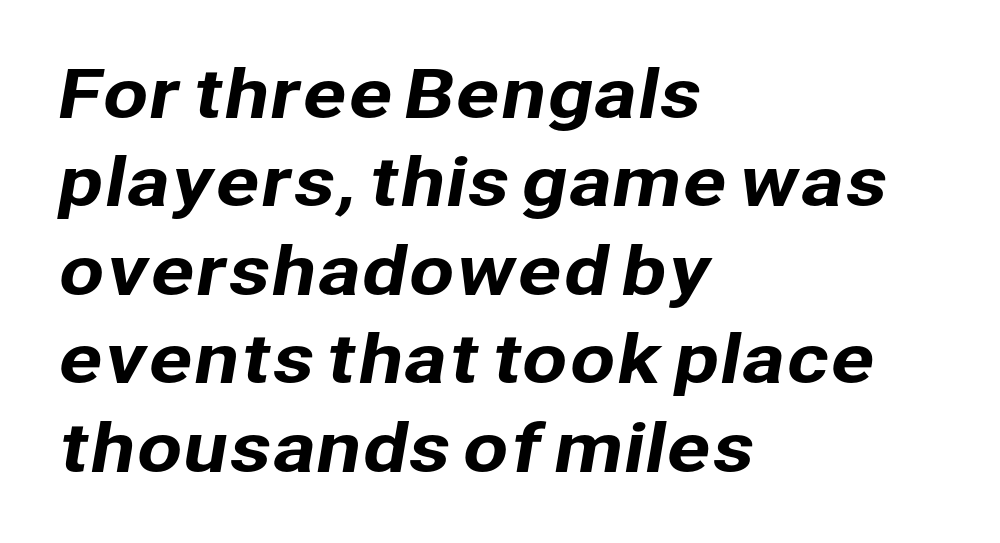
Think of a printed novel: that variable character pitch is what you see here. Compared with typical paragraphs, the rows here are spaced about the same. The gap between lines stays unmarked. The lines in this sample share a left origin and differ only in where they stop.
